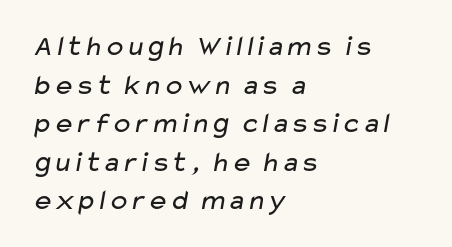
No extra tracking has been applied to these lines. This sample keeps an unexceptional amount of space between lines. These lines are rendered in a variable-pitch font. The font family rendered here belongs to the sans-serif group. Compared with a typical body face, this is equally light or lighter still. The text block is weighted toward the left margin, trailing off unevenly rightward.
